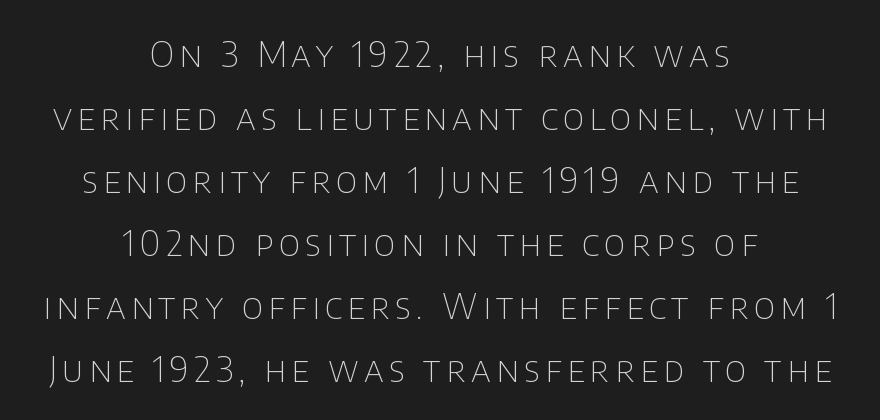
{"serif": "no", "italic": "no", "bold": "no", "weight": "thin", "width": "normal", "stroke_contrast": "low", "x_height": "large", "monospaced": "no", "underline": "no", "align": "center", "line_spacing_ratio": 1.8, "glyph_px": 35}
